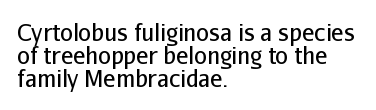
{"italic": "no", "bold": "no", "underline": "no", "align": "left", "line_spacing": "tight", "line_spacing_ratio": 1.01, "letter_spacing": "normal", "letter_spacing_em": 0.0, "glyph_px": 23}
